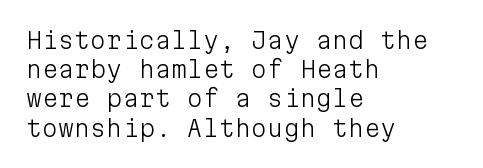
{"italic": "no", "bold": "no", "underline": "no", "align": "left", "line_spacing": "normal", "line_spacing_ratio": 1.27, "letter_spacing": "normal", "letter_spacing_em": 0.0, "glyph_px": 23}
